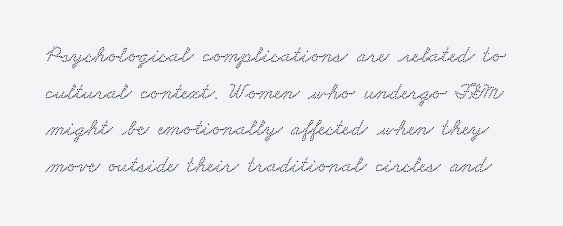
{"underline": "no", "line_spacing": "normal", "line_spacing_ratio": 1.59, "letter_spacing": "normal", "letter_spacing_em": 0.0, "glyph_px": 23}
